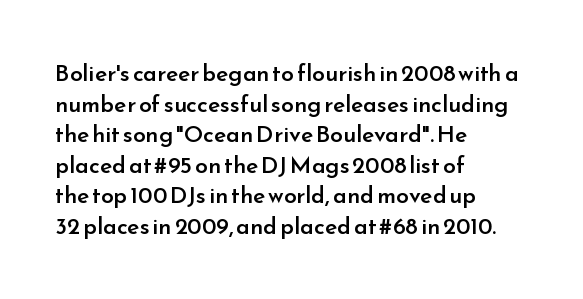
The image shows 23 px text type, upright; set left-aligned, normal line spacing (1.33x), normal letter spacing, not underlined.
